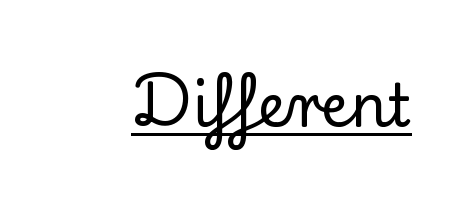
{"serif": "yes", "italic": "no", "width": "normal", "stroke_contrast": "low", "x_height": "small", "monospaced": "no", "underline": "yes", "letter_spacing": "normal", "letter_spacing_em": 0.0, "glyph_px": 59}
